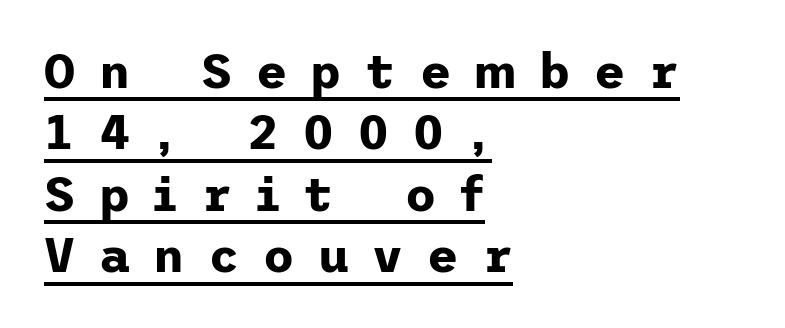
Q: Is the text bold? A: Yes.
Q: Is the text italic (slanted)? A: No, it is upright.
Q: Is the typeface a serif or a sans-serif typeface? A: Sans-serif.
Q: Is the text underlined? A: Yes.
Q: How is the paragraph aligned? A: Left-aligned.
Q: Is the spacing between letters normal or unusually wide? A: Unusually wide.
Q: Is the spacing between lines tight, normal or loose? A: Normal.
Q: Width (condensed, normal, or wide)? A: Normal.
Q: Stroke contrast? A: Low.
Q: x-height? A: Medium.
